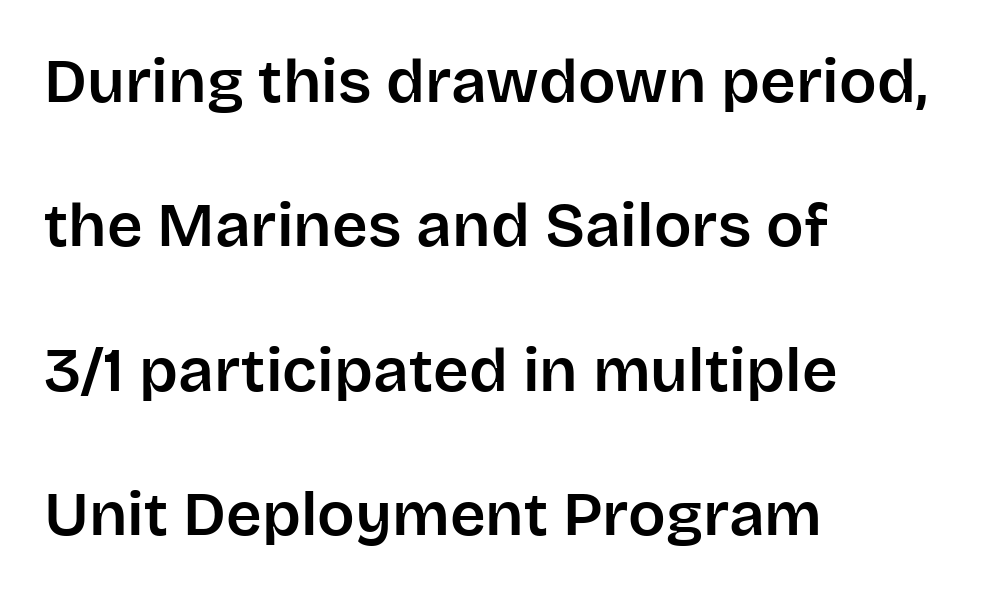
The compositor pushed each line to the left boundary. Tracking here is standard; glyphs follow each other at the usual distance. The face used here is proportionally spaced, like ordinary book or web type. A typesetter would label this face a sans.
